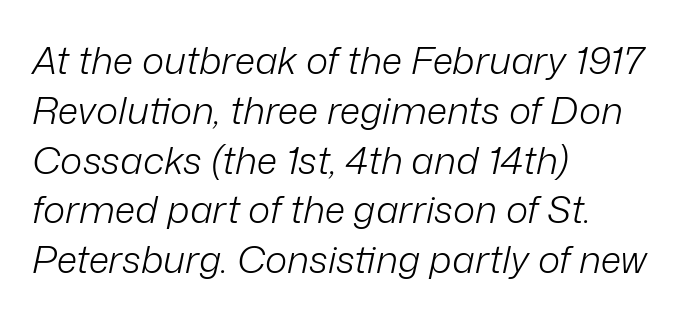
{"italic": "yes", "lean": "right", "slant_degrees": 12, "bold": "no", "weight": "light", "width": "normal", "stroke_contrast": "low", "x_height": "medium", "monospaced": "no", "underline": "no", "align": "left", "line_spacing": "normal", "line_spacing_ratio": 1.31, "letter_spacing": "normal", "letter_spacing_em": 0.0, "glyph_px": 38}
